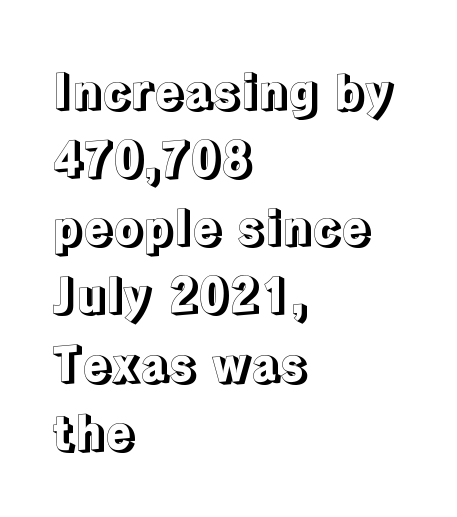
Q: Is the text italic (slanted)? A: No, it is upright.
Q: Is the text underlined? A: No.
Q: How is the paragraph aligned? A: Left-aligned.
Q: Is the spacing between letters normal or unusually wide? A: Normal.
Q: Is the spacing between lines tight, normal or loose? A: Normal.
Q: Width (condensed, normal, or wide)? A: Normal.
Q: x-height? A: Medium.
Q: Monospaced? A: No.
